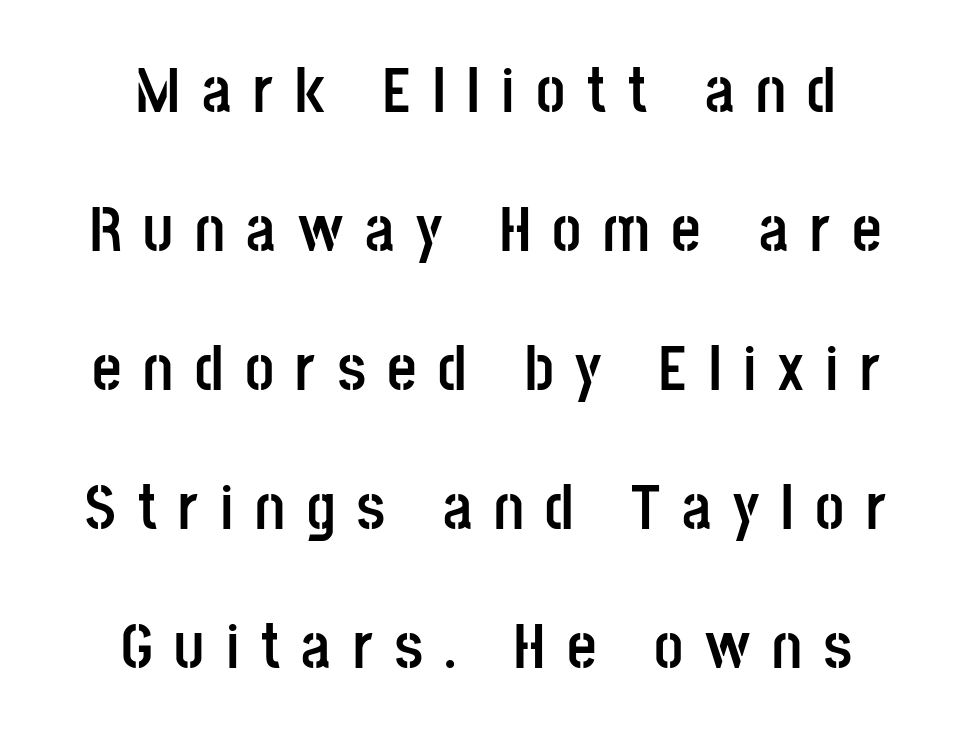
{"serif": "no", "italic": "no", "bold": "yes", "weight": "semibold", "width": "condensed", "stroke_contrast": "low", "x_height": "large", "monospaced": "no", "underline": "no", "align": "center", "line_spacing": "loose", "line_spacing_ratio": 2.17, "letter_spacing": "wide", "letter_spacing_em": 0.34, "glyph_px": 64}
